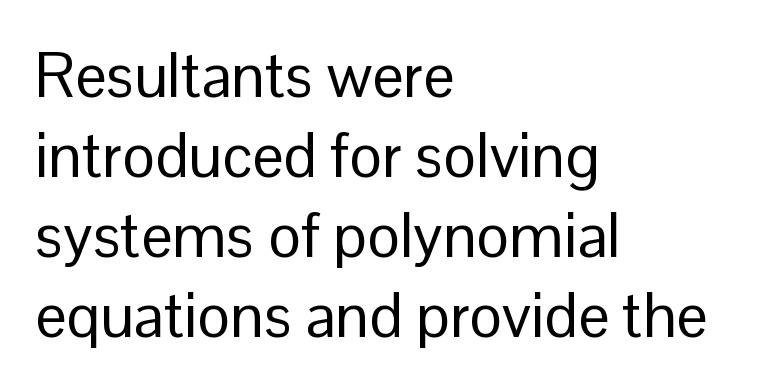
The image shows 62 px regular-weight sans-serif type, upright; set left-aligned, normal line spacing (1.29x), normal letter spacing, not underlined; low stroke contrast and a medium x-height.
